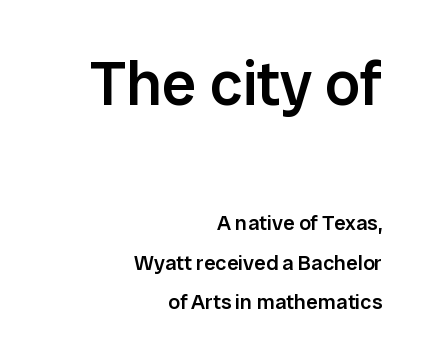
The compositor pushed each line to the right boundary. The letters in the upper block stand taller than those in the block below. No extra tracking has been applied to these lines. These words are printed semibold, heavier than regular yet not bold.
